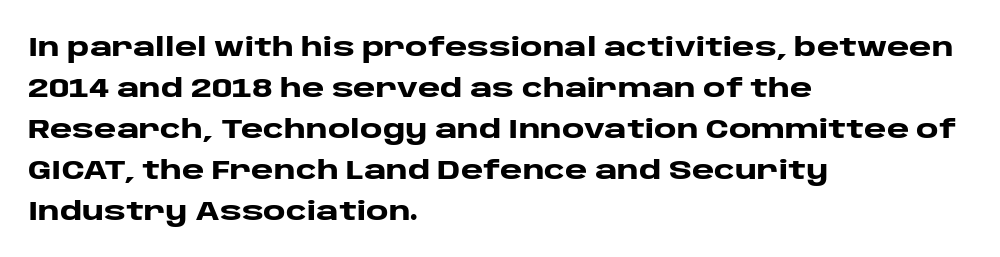
The image shows 27 px bold type, upright; set left-aligned, normal line spacing (1.52x), normal letter spacing, not underlined.
